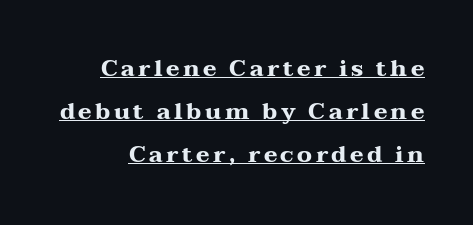
The lettering is marked with a stroke running underneath it. Tall strokes in this sample are plumb rather than angled. What weight is shown? A full bold with thick strokes.
